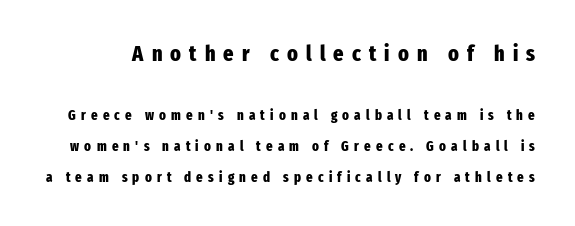
Look at the glyph heights: the upper group is clearly the bigger setting. This block would shrink considerably if given ordinary leading; it's expanded now. When letters stand straight like this, we call the style roman or upright. Heft: maximum for text — a bold. Letters rest on an invisible, unmarked baseline.
